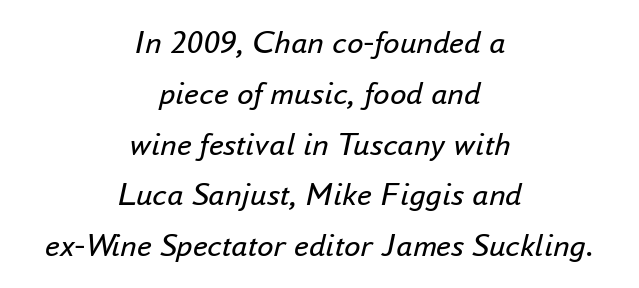
The image shows 33 px regular-weight type, italic (leaning right); set centered, normal line spacing (1.54x), normal letter spacing, not underlined; low stroke contrast and a small x-height.
